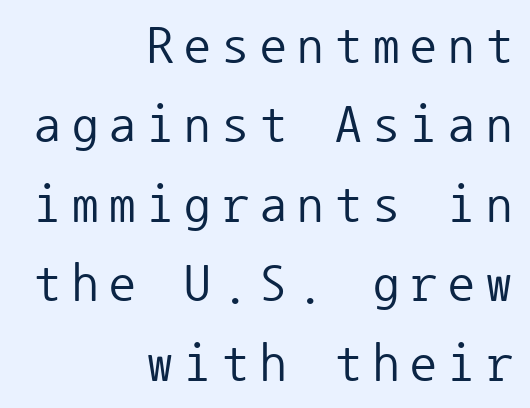
The image shows 53 px regular-weight sans-serif type, upright, monospaced; set right-aligned, normal line spacing (1.5x), unusually wide letter spacing (+0.21 em), not underlined; low stroke contrast and a medium x-height.
